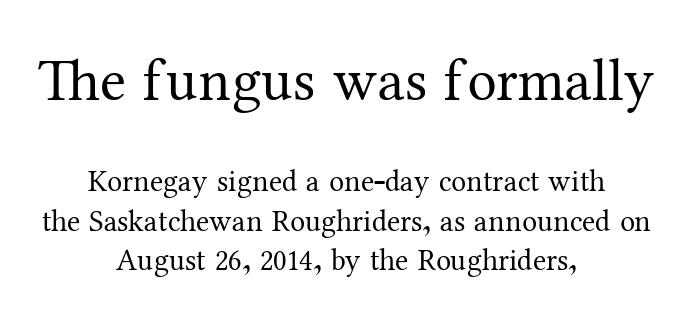
The image shows 59 px regular-weight serif type, upright; set centered, normal line spacing (1.31x), normal letter spacing, not underlined; the first (top) block is 1.97x larger; medium stroke contrast and a medium x-height.
